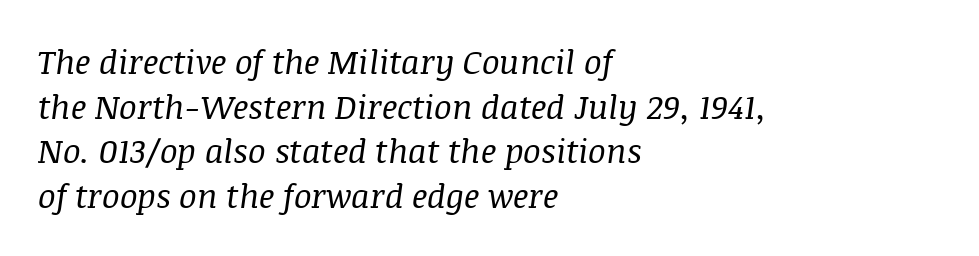
The image shows 33 px regular-weight serif type, italic (leaning right); set left-aligned, normal line spacing (1.35x), normal letter spacing, not underlined; medium stroke contrast and a large x-height.
